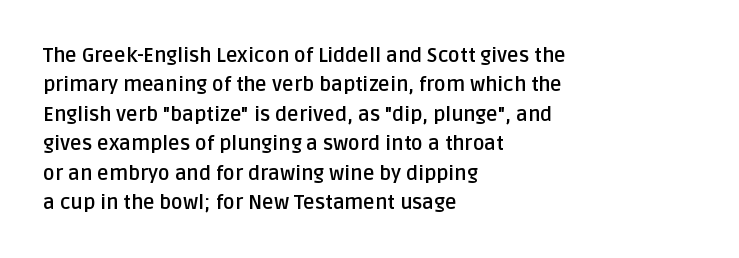
{"italic": "no", "bold": "yes", "underline": "no", "align": "left", "line_spacing": "normal", "line_spacing_ratio": 1.47, "letter_spacing": "normal", "letter_spacing_em": 0.0, "glyph_px": 20}
